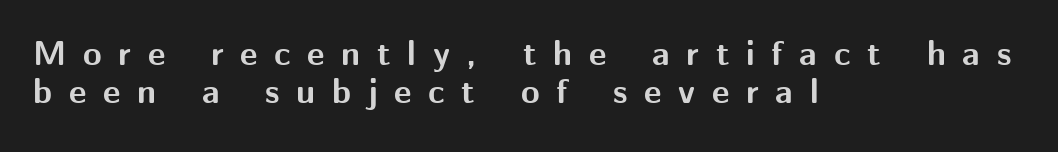
Q: Is the text bold? A: Yes.
Q: Is the text italic (slanted)? A: No, it is upright.
Q: Is the typeface a serif or a sans-serif typeface? A: Sans-serif.
Q: Is the text underlined? A: No.
Q: How is the paragraph aligned? A: Left-aligned.
Q: Is the spacing between letters normal or unusually wide? A: Unusually wide.
Q: Is the spacing between lines tight, normal or loose? A: Tight.
Q: Width (condensed, normal, or wide)? A: Normal.
Q: Stroke contrast? A: Medium.
Q: x-height? A: Medium.
Q: Monospaced? A: No.
